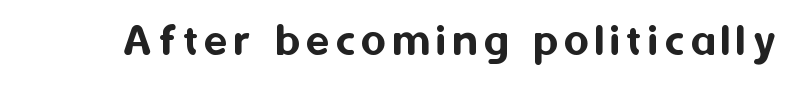
Q: Is the text italic (slanted)? A: No, it is upright.
Q: Is the typeface a serif or a sans-serif typeface? A: Sans-serif.
Q: Is the text underlined? A: No.
Q: Width (condensed, normal, or wide)? A: Normal.
Q: Stroke contrast? A: Medium.
Q: x-height? A: Medium.
Q: Monospaced? A: No.
